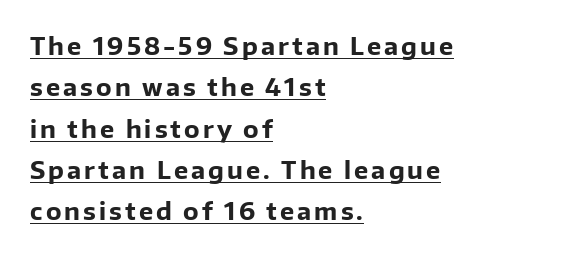
{"italic": "no", "bold": "yes", "underline": "yes", "align": "left", "line_spacing_ratio": 1.72, "glyph_px": 24}
